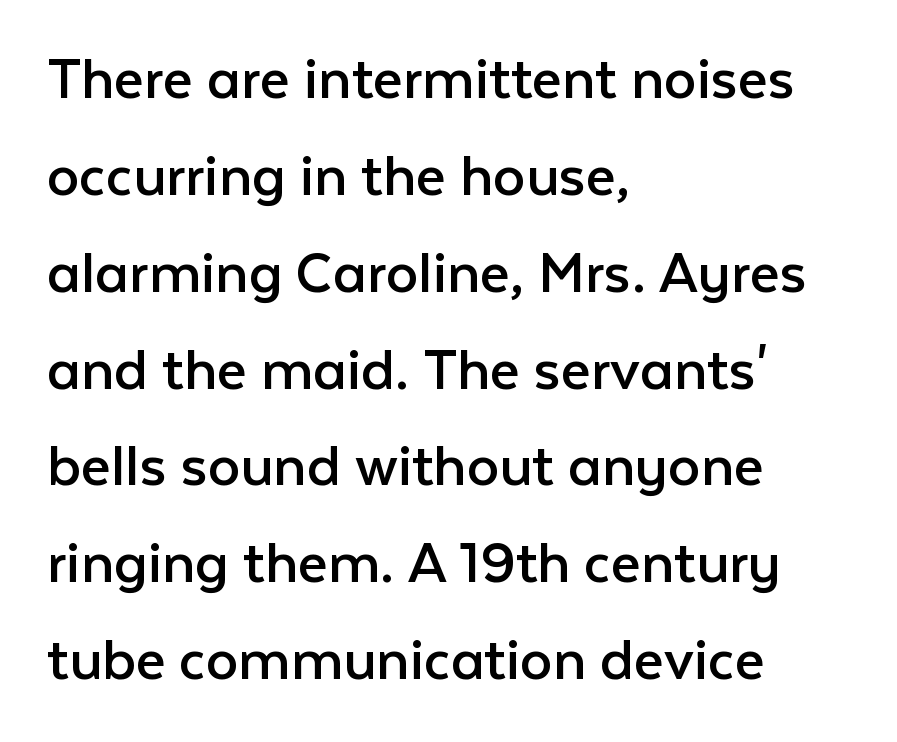
The image shows 65 px regular-weight sans-serif type, upright; set left-aligned, normal line spacing (1.49x), normal letter spacing, not underlined; low stroke contrast and a medium x-height.
